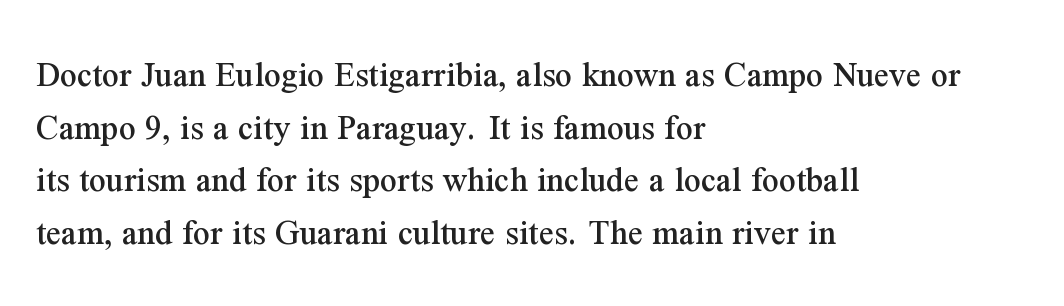
These lines keep a tight, regular rhythm from letter to letter. The lines in this sample share a left origin and differ only in where they stop. One glance says typical: line gaps are just what's usual. Looks like regular typesetting: each glyph gets only the width it needs. Has an underline been added? It has not.
